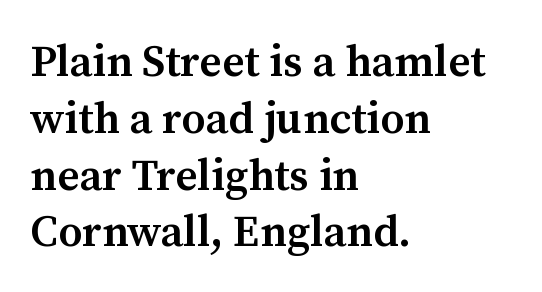
The baseline area is clear. Notice how the passage keeps a crisp vertical edge on the left only. The designer went with a serif here, giving each stem small feet. Think of a printed novel: that variable character pitch is what you see here. The lines sit at an ordinary, default distance from one another.
